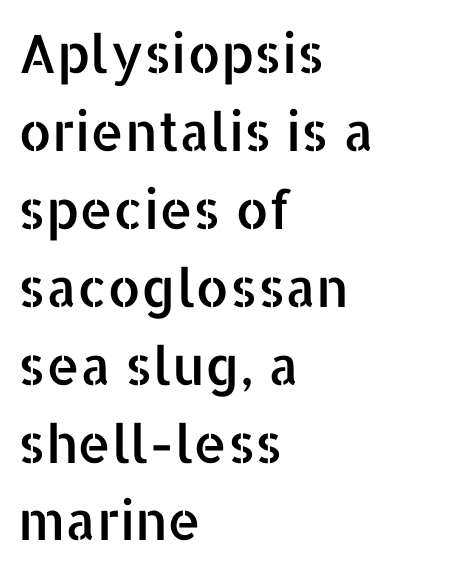
Q: Is the text italic (slanted)? A: No, it is upright.
Q: Is the typeface a serif or a sans-serif typeface? A: Sans-serif.
Q: Is the text underlined? A: No.
Q: How is the paragraph aligned? A: Left-aligned.
Q: Is the spacing between letters normal or unusually wide? A: Normal.
Q: Is the spacing between lines tight, normal or loose? A: Normal.
Q: Width (condensed, normal, or wide)? A: Normal.
Q: Stroke contrast? A: Low.
Q: x-height? A: Medium.
Q: Monospaced? A: No.
